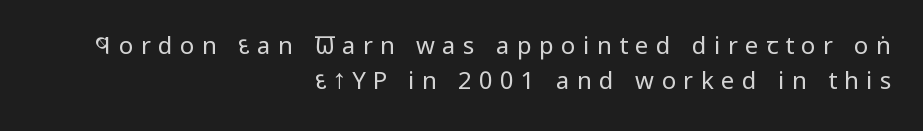
{"italic": "no", "bold": "no", "underline": "no", "align": "right", "line_spacing": "normal", "line_spacing_ratio": 1.45, "letter_spacing": "wide", "letter_spacing_em": 0.31, "glyph_px": 24}
